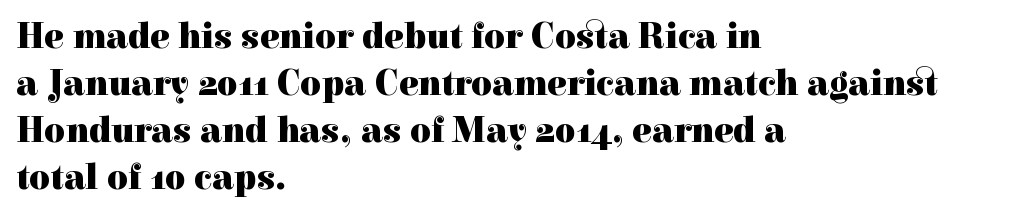
The image shows 36 px heavy serif type, upright; set left-aligned, normal line spacing (1.31x), normal letter spacing, not underlined; a medium x-height.
